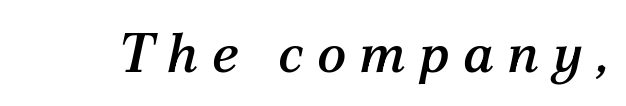
Q: Is the text italic (slanted)? A: Yes, it leans right by about 12 degrees.
Q: Is the typeface a serif or a sans-serif typeface? A: Serif.
Q: Is the text underlined? A: No.
Q: Is the spacing between letters normal or unusually wide? A: Unusually wide.
Q: Width (condensed, normal, or wide)? A: Normal.
Q: Stroke contrast? A: Medium.
Q: x-height? A: Medium.
Q: Monospaced? A: No.
